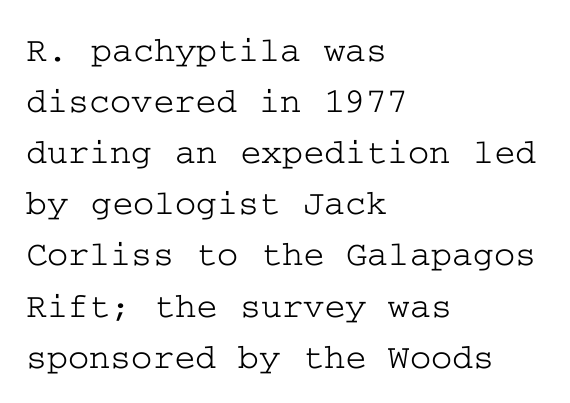
The image shows 36 px wide serif type, upright; set left-aligned, normal line spacing (1.42x), normal letter spacing, not underlined; low stroke contrast and a medium x-height.
